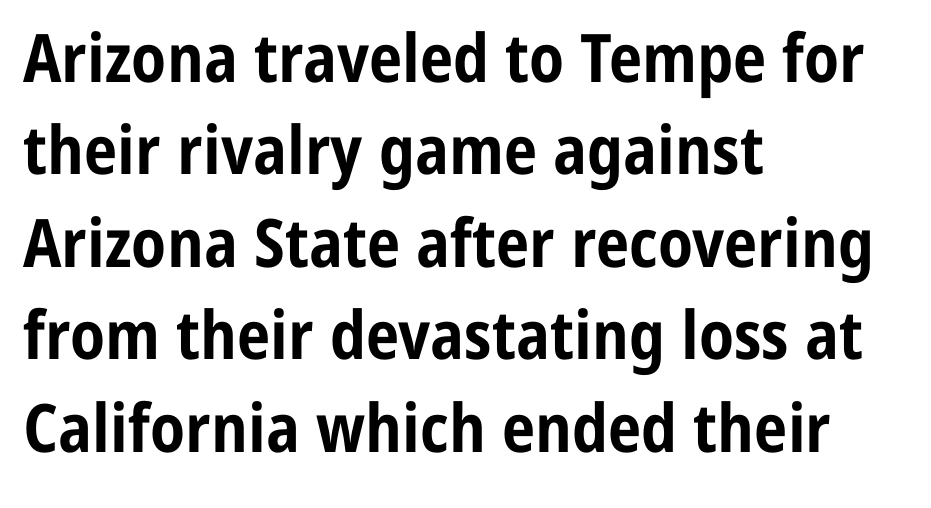
{"serif": "no", "italic": "no", "bold": "yes", "weight": "bold", "width": "condensed", "stroke_contrast": "low", "x_height": "medium", "monospaced": "no", "underline": "no", "align": "left", "line_spacing": "normal", "line_spacing_ratio": 1.38, "letter_spacing": "normal", "letter_spacing_em": 0.0, "glyph_px": 67}
